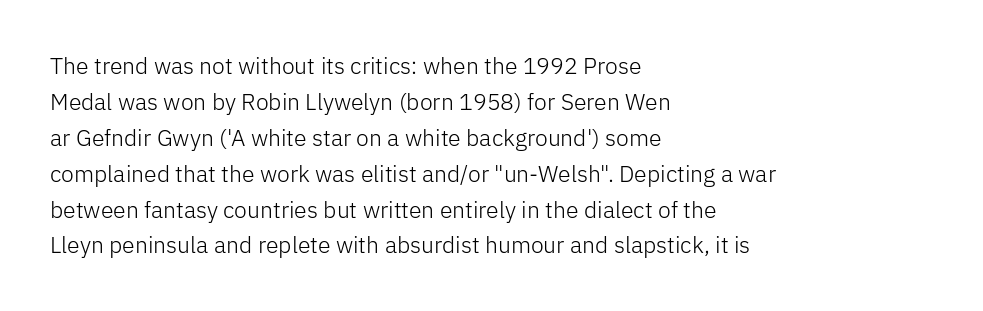
The foot of each line stays bare and open. It's the straight-up-and-down kind of type. The gaps between neighbouring characters are ordinary and unremarkable. A normal amount of white space separates one row of letters from the next. Typeset ragged right — the left edge is the straight one. Is the stroke heavy? The answer is a plain regular-or-lighter.
